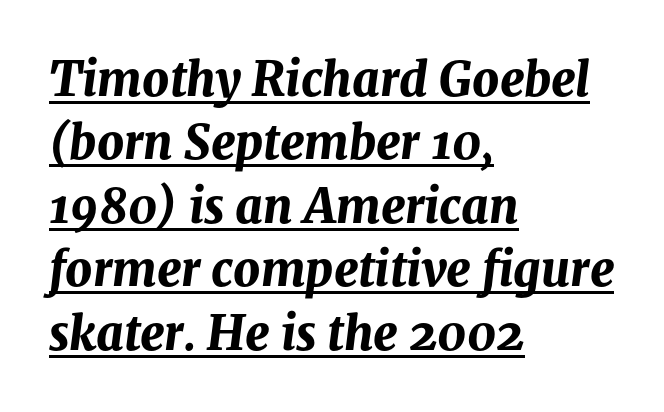
The face used here is proportionally spaced, like ordinary book or web type. The glyphs have the mass of a bold cut. Glyph-to-glyph distance matches everyday printed text. Is the block centered? No — it sits flush against the left margin.
